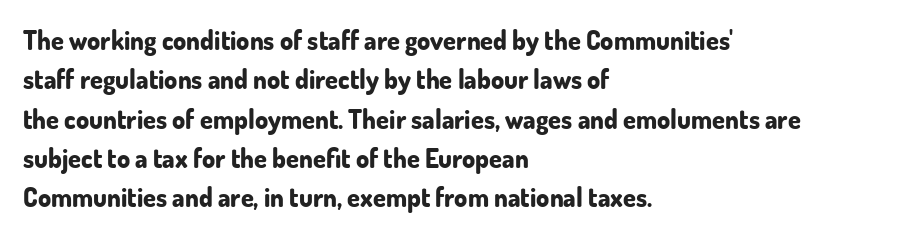
{"italic": "no", "bold": "yes", "underline": "no", "align": "left", "line_spacing": "normal", "line_spacing_ratio": 1.51, "letter_spacing": "normal", "letter_spacing_em": 0.0, "glyph_px": 26}
